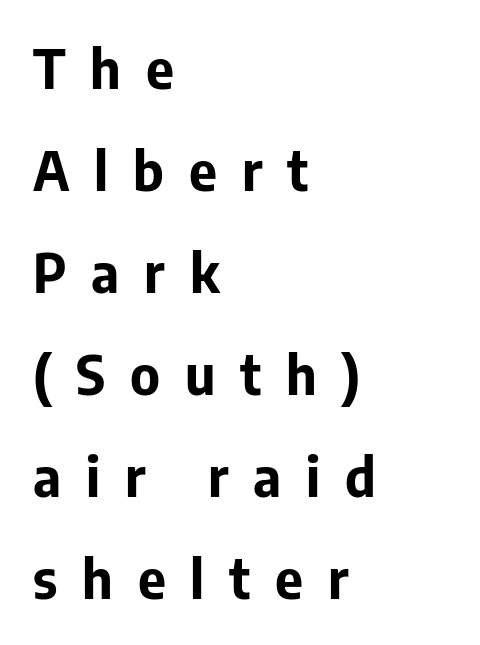
Q: Is the text bold? A: Yes.
Q: Is the text italic (slanted)? A: No, it is upright.
Q: Is the typeface a serif or a sans-serif typeface? A: Sans-serif.
Q: Is the text underlined? A: No.
Q: How is the paragraph aligned? A: Left-aligned.
Q: Is the spacing between letters normal or unusually wide? A: Unusually wide.
Q: Width (condensed, normal, or wide)? A: Normal.
Q: Stroke contrast? A: Low.
Q: x-height? A: Medium.
Q: Monospaced? A: No.
